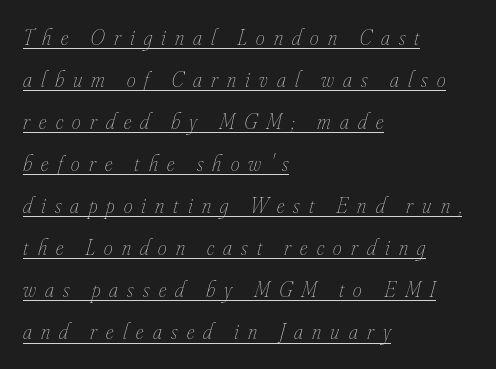
{"italic": "yes", "lean": "right", "slant_degrees": 16, "bold": "no", "underline": "yes", "align": "left", "line_spacing": "loose", "line_spacing_ratio": 1.91, "letter_spacing": "wide", "letter_spacing_em": 0.42, "glyph_px": 22}
